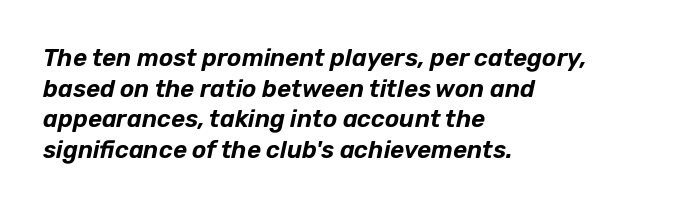
{"italic": "yes", "lean": "right", "slant_degrees": 12, "underline": "no", "align": "left", "line_spacing": "normal", "line_spacing_ratio": 1.28, "letter_spacing": "normal", "letter_spacing_em": 0.0, "glyph_px": 24}
